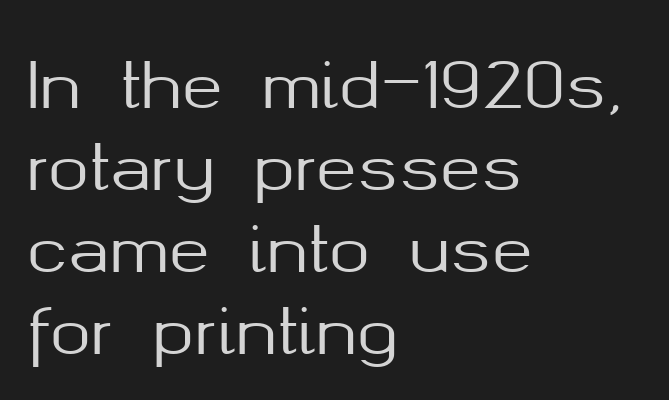
The string is rendered with underlining switched off. Proportional: the letters do not fall into vertical columns. Leading matches the norm, producing a regular column. The type sits square on the baseline with zero lean. Unlike a traditional serif, this face leaves its strokes unadorned. Between one letter and the next there's only the usual sliver of space.
